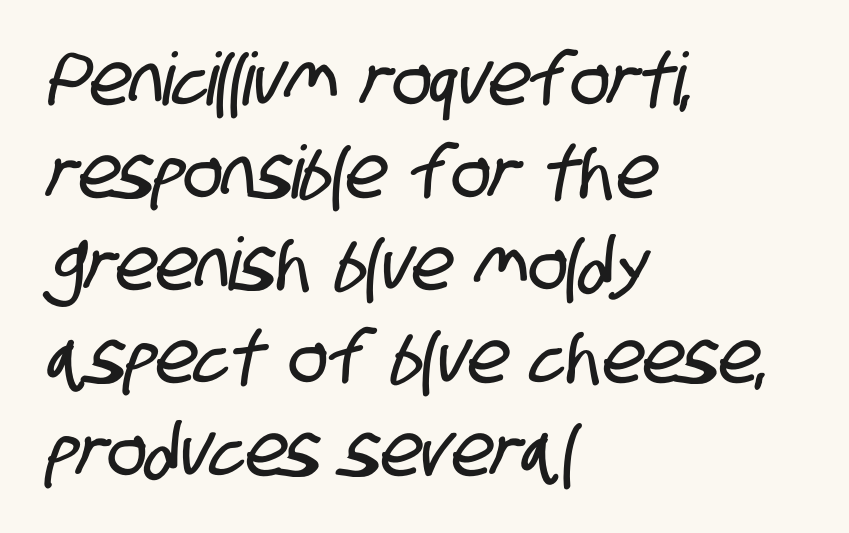
{"serif": "no", "width": "condensed", "stroke_contrast": "low", "x_height": "large", "monospaced": "no", "underline": "no", "align": "left", "line_spacing": "normal", "line_spacing_ratio": 1.27, "letter_spacing": "normal", "letter_spacing_em": 0.0, "glyph_px": 73}
